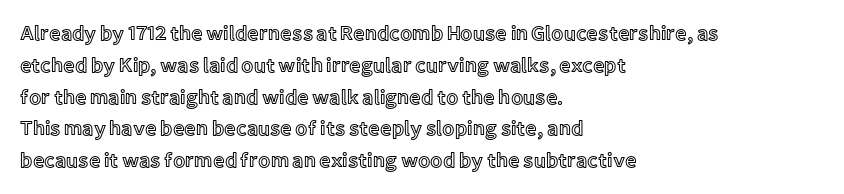
The image shows 20 px text type, upright; set left-aligned, normal line spacing (1.59x), normal letter spacing, not underlined.
